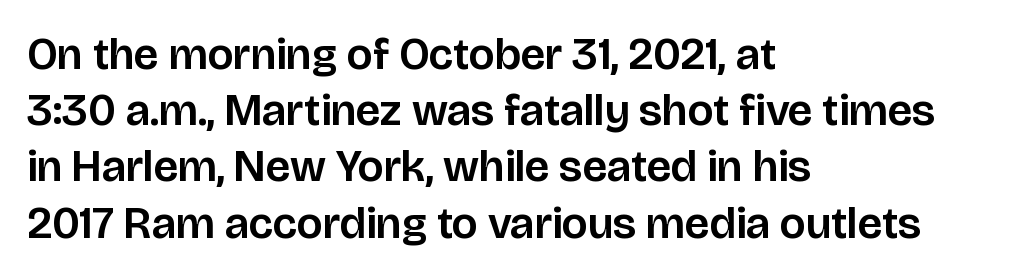
In terms of leading, this rendering sits right in the middle. A typesetter would call this zero additional tracking. Typeset ragged right — the left edge is the straight one. Ascenders rise straight up at ninety degrees. Serifs: no, the terminals of the letterforms are clean.
